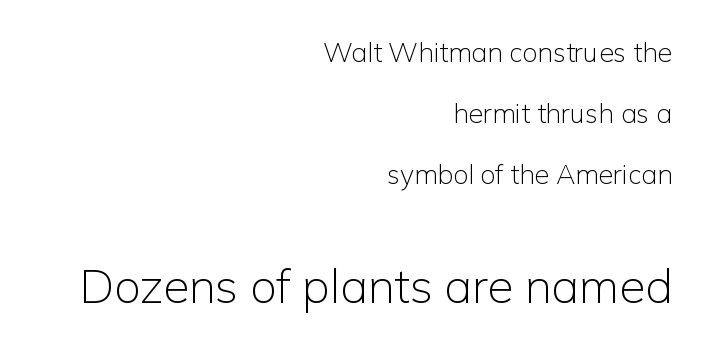
The image shows 47 px light sans-serif type, upright; set right-aligned, loose line spacing (2.26x), normal letter spacing, not underlined; the second (bottom) block is 1.74x larger; low stroke contrast and a medium x-height.
